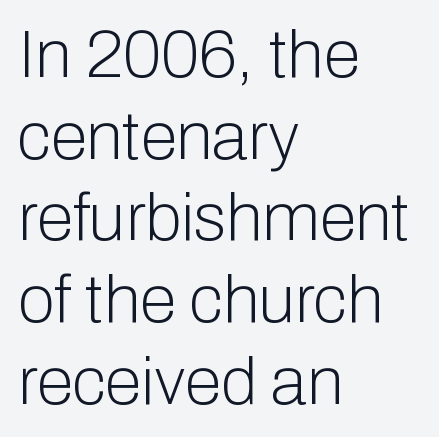
The image shows 67 px light sans-serif type, upright; set left-aligned, line spacing 1.22x, normal letter spacing, not underlined; low stroke contrast and a medium x-height.
